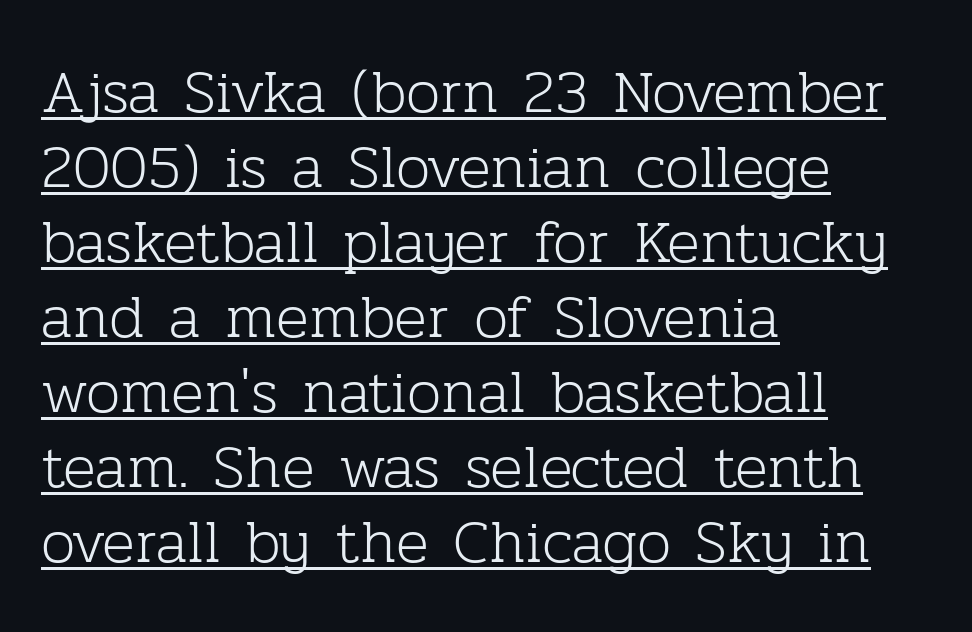
Default kerning and tracking; the words read as compact shapes. This is roman type, the default non-slanted kind. Glance below the letters and you will spot a drawn line. The typesetting does not lean heavy: it is not bold. The passage shown is typed in a proportional face where columns would drift. Left-aligned paragraph, ragged on the right.
